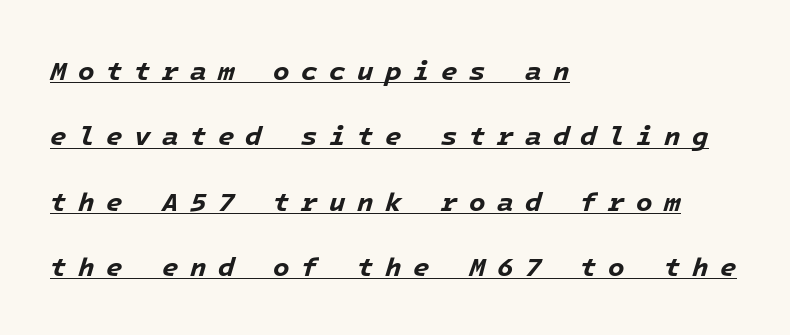
{"italic": "yes", "lean": "right", "slant_degrees": 16, "bold": "yes", "underline": "yes", "align": "left", "line_spacing": "loose", "line_spacing_ratio": 2.42, "letter_spacing": "wide", "letter_spacing_em": 0.42, "glyph_px": 27}
